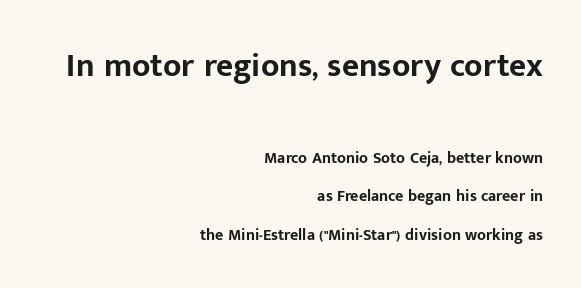
{"serif": "no", "italic": "no", "bold": "yes", "weight": "bold", "width": "normal", "stroke_contrast": "low", "x_height": "medium", "monospaced": "no", "underline": "no", "align": "right", "line_spacing": "loose", "line_spacing_ratio": 2.41, "letter_spacing": "normal", "letter_spacing_em": 0.0, "larger_block": "first", "size_ratio": 2.06, "glyph_px": 33}
